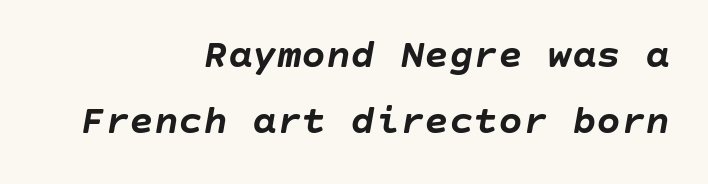
The rendering uses a bold face; every stroke is thick and dark. Honestly, the row spacing looks completely unremarkable. Rule under the text: the space is simply empty. The font's italic variant was chosen for this text. These lines are set flush right with a ragged left edge.
